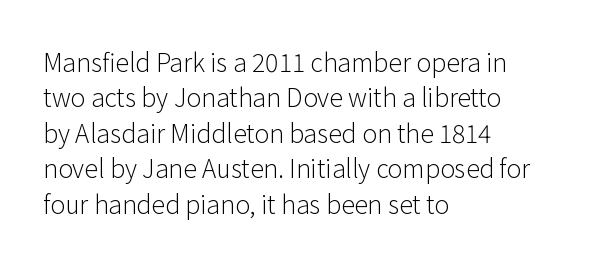
Plain, unruled lines of type. Is the type heavy? It reads as light-to-regular instead. Interline gaps are of average width in this sample. In terms of posture, this sample is upright. These lines are set flush left with a ragged right edge. Nothing unusual about the tracking: characters are spaced as the font intends.
